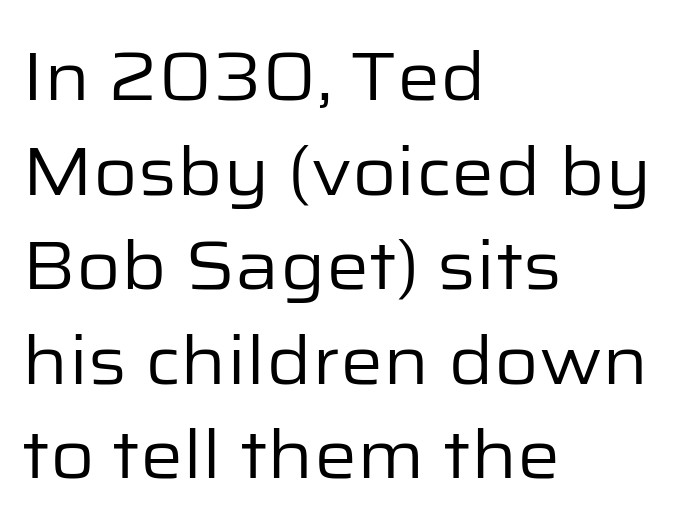
The image shows 68 px regular-weight sans-serif type, upright; set left-aligned, normal line spacing (1.39x), normal letter spacing, not underlined; low stroke contrast and a medium x-height.
